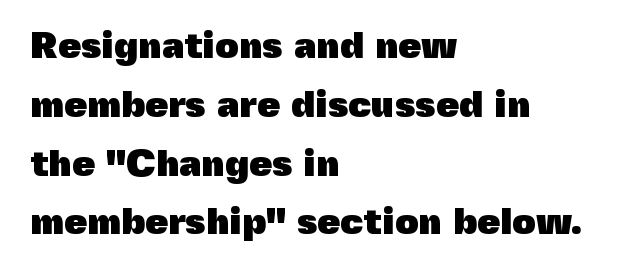
Q: Is the text bold? A: Yes.
Q: Is the text italic (slanted)? A: No, it is upright.
Q: Is the typeface a serif or a sans-serif typeface? A: Sans-serif.
Q: Is the text underlined? A: No.
Q: How is the paragraph aligned? A: Left-aligned.
Q: Is the spacing between letters normal or unusually wide? A: Normal.
Q: Is the spacing between lines tight, normal or loose? A: Normal.
Q: Width (condensed, normal, or wide)? A: Normal.
Q: x-height? A: Medium.
Q: Monospaced? A: No.
